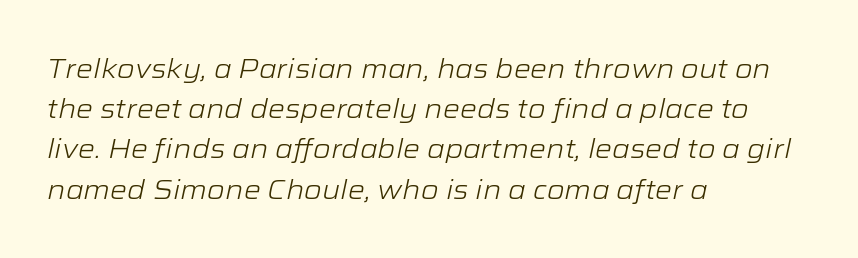
The image shows 27 px text type, italic (leaning right); set left-aligned, normal line spacing (1.49x), normal letter spacing, not underlined.
